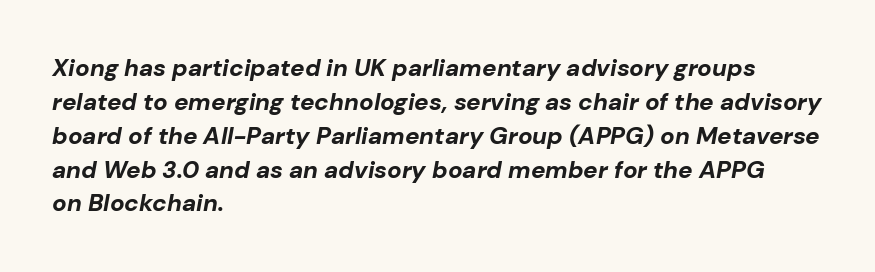
Plenty of ink on the page — the face is bold. Unmarked baselines from the first word to the last. Baseline-to-baseline distance is the conventional proportion of letter height. The passage shown leans; its letterforms are oblique. Letter spacing: default.
